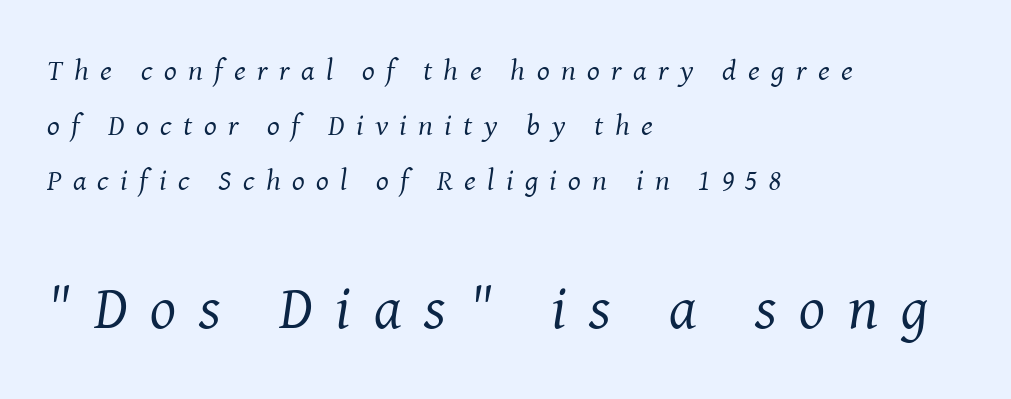
This layout puts the modest block above and the oversized block below. Stroke thickness stays within the range of a standard reading face or lighter. Varying glyph widths throughout — classic text-font behaviour. The gap between lines stays unmarked.
